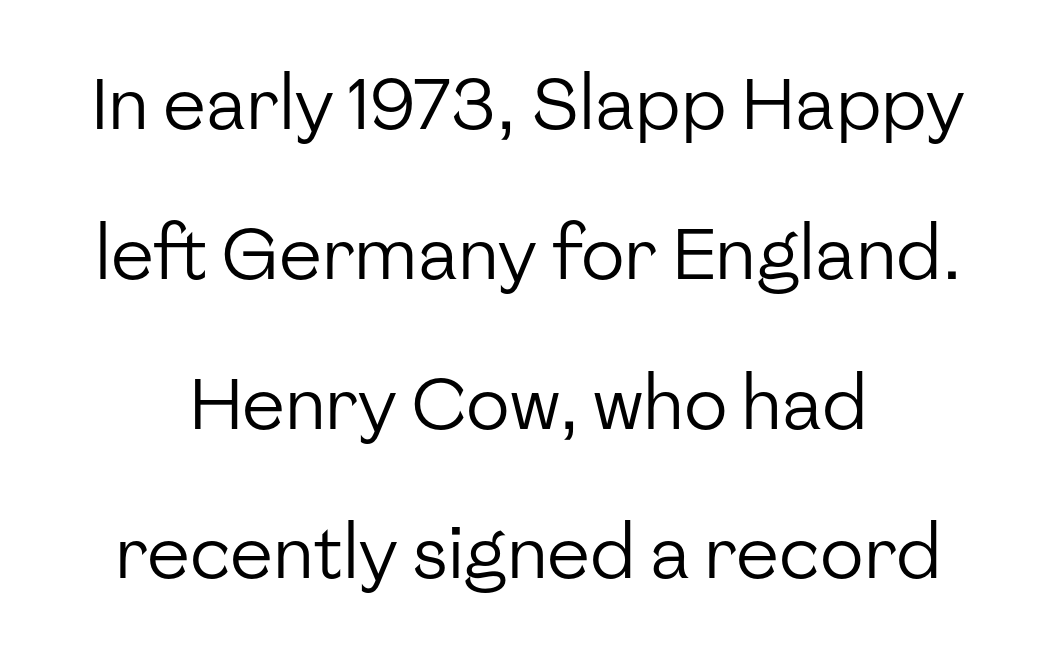
Q: Is the text bold? A: No.
Q: Is the text italic (slanted)? A: No, it is upright.
Q: Is the typeface a serif or a sans-serif typeface? A: Sans-serif.
Q: Is the text underlined? A: No.
Q: How is the paragraph aligned? A: Centered.
Q: Is the spacing between letters normal or unusually wide? A: Normal.
Q: Is the spacing between lines tight, normal or loose? A: Loose.
Q: Width (condensed, normal, or wide)? A: Normal.
Q: Stroke contrast? A: Low.
Q: x-height? A: Medium.
Q: Monospaced? A: No.
